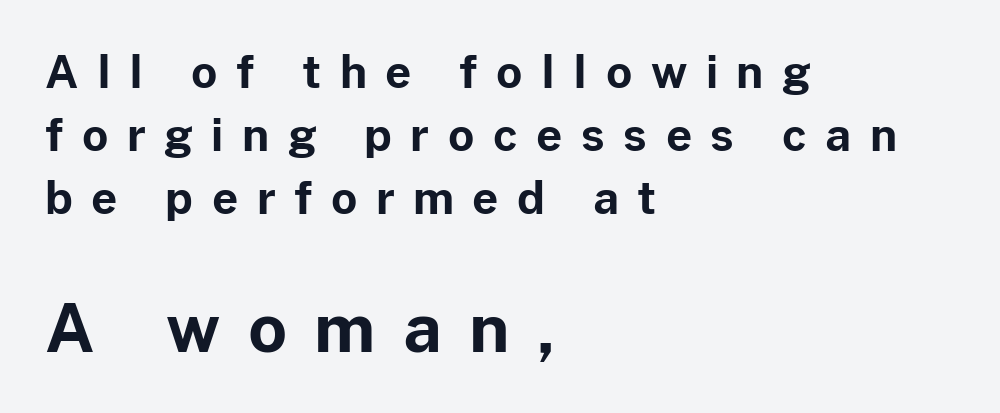
This is sans-serif lettering, the kind often seen on screens and signage. Letters rest on an invisible, unmarked baseline. Leftover space on each line is placed entirely after the last word. Every letter is thick-stroked: bold, no question.
